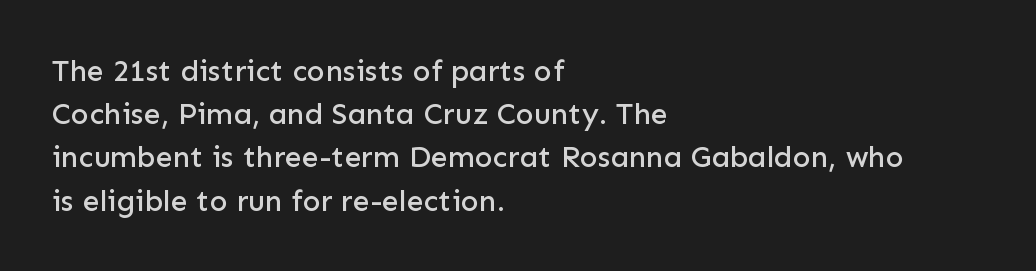
Q: Is the text italic (slanted)? A: No, it is upright.
Q: Is the typeface a serif or a sans-serif typeface? A: Sans-serif.
Q: Is the text underlined? A: No.
Q: How is the paragraph aligned? A: Left-aligned.
Q: Is the spacing between letters normal or unusually wide? A: Normal.
Q: Is the spacing between lines tight, normal or loose? A: Normal.
Q: Width (condensed, normal, or wide)? A: Normal.
Q: Stroke contrast? A: Low.
Q: x-height? A: Medium.
Q: Monospaced? A: No.
